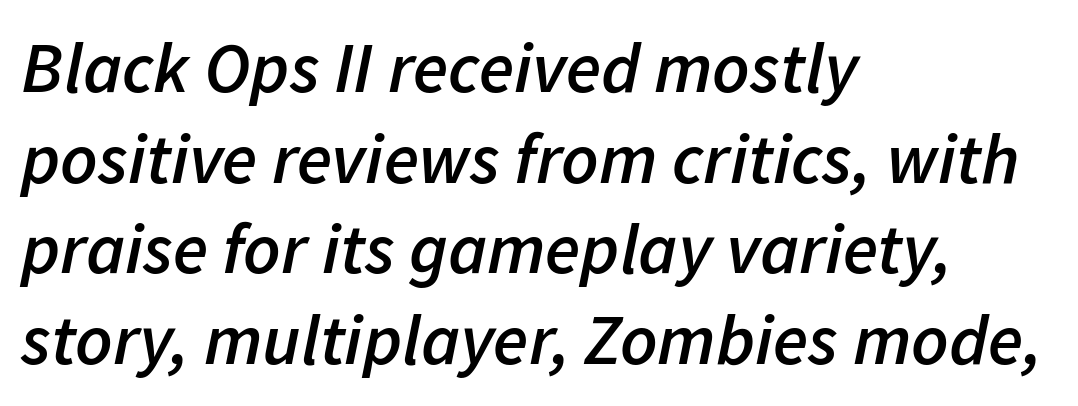
The image shows 72 px semibold type, italic (leaning right); set left-aligned, normal line spacing (1.26x), normal letter spacing, not underlined; low stroke contrast and a medium x-height.
